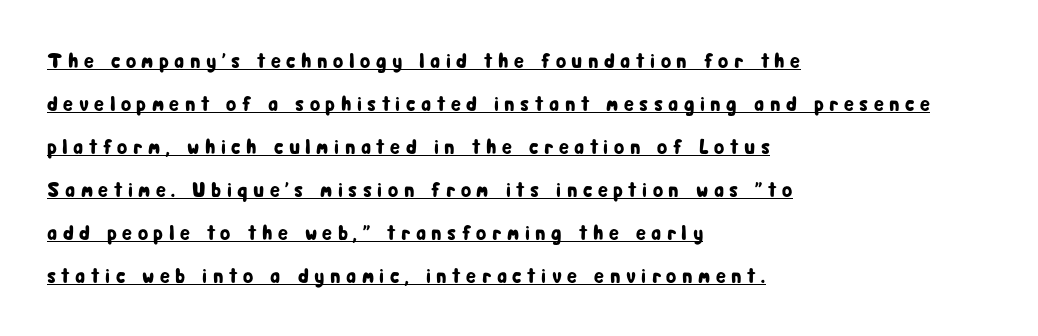
Q: Is the text italic (slanted)? A: No, it is upright.
Q: Is the text underlined? A: Yes.
Q: How is the paragraph aligned? A: Left-aligned.
Q: Is the spacing between letters normal or unusually wide? A: Unusually wide.
Q: Is the spacing between lines tight, normal or loose? A: Loose.
